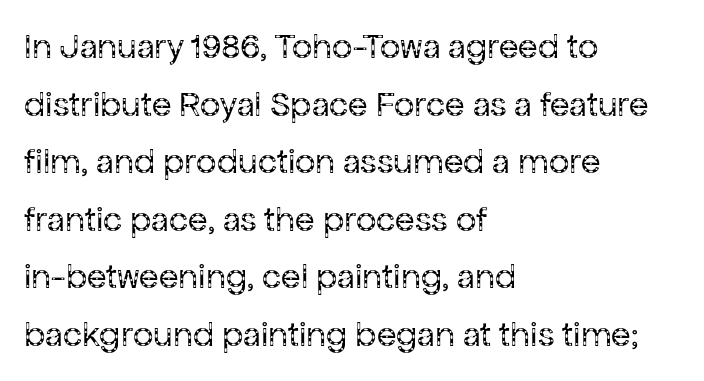
Q: Is the text bold? A: No.
Q: Is the text italic (slanted)? A: No, it is upright.
Q: Is the typeface a serif or a sans-serif typeface? A: Sans-serif.
Q: Is the text underlined? A: No.
Q: How is the paragraph aligned? A: Left-aligned.
Q: Is the spacing between letters normal or unusually wide? A: Normal.
Q: Is the spacing between lines tight, normal or loose? A: Normal.
Q: Width (condensed, normal, or wide)? A: Normal.
Q: Stroke contrast? A: Low.
Q: x-height? A: Medium.
Q: Monospaced? A: No.
